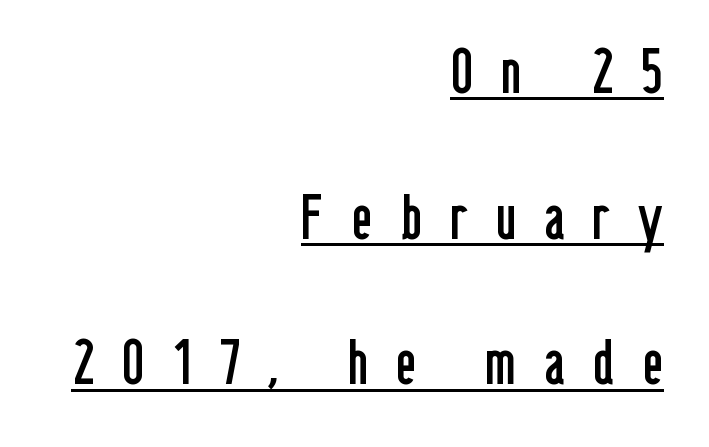
Do the characters align in a grid? No, the font is proportional. Unlike a traditional serif, this face leaves its strokes unadorned. Summary of weight: not heavy and not bold. Honestly, the rows look like they've been pulled way apart. Where is the straight margin? On the right. The string is rendered with underlining switched on.
